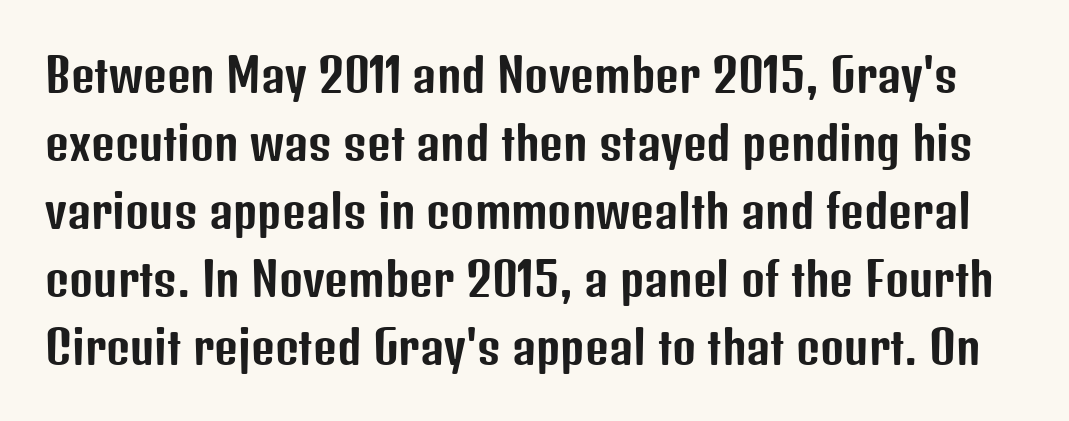
The image shows 46 px condensed sans-serif type, upright; set normal line spacing (1.48x), normal letter spacing, not underlined; low stroke contrast and a medium x-height.
